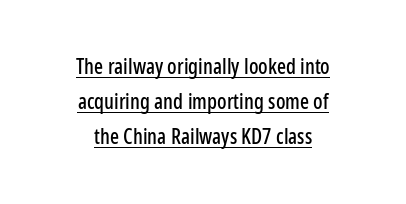
The image shows 21 px text type, upright; set centered, normal line spacing (1.66x), normal letter spacing, underlined.
